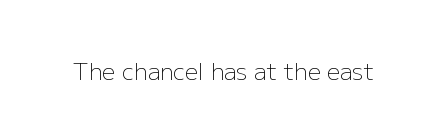
{"italic": "no", "bold": "no", "underline": "no", "letter_spacing": "normal", "letter_spacing_em": 0.0, "glyph_px": 23}
